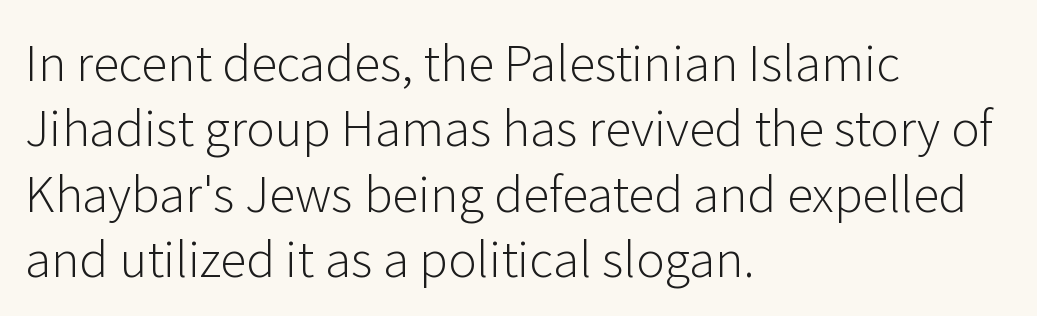
These lines are composed in type without serifs. Stems and bowls with no extra thickness — not bold. The rendering uses natural spacing where letterforms have individual widths. The designer left line spacing at the default. Every character sits straight up, as roman type does.
